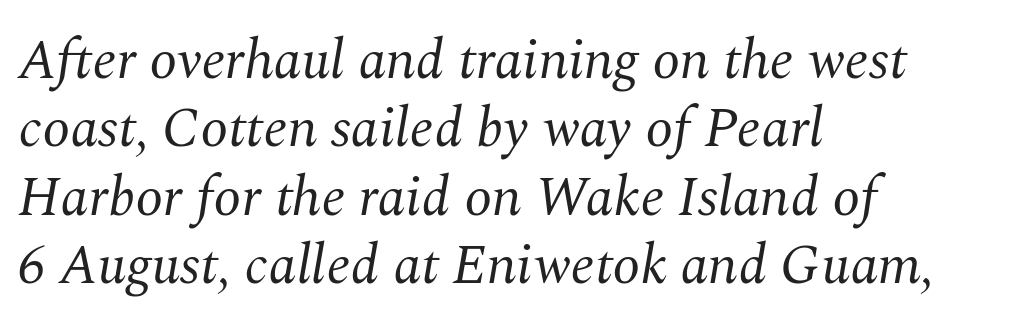
The image shows 56 px regular-weight serif type, italic (leaning right); set left-aligned, line spacing 1.22x, normal letter spacing, not underlined; medium stroke contrast and a medium x-height.
